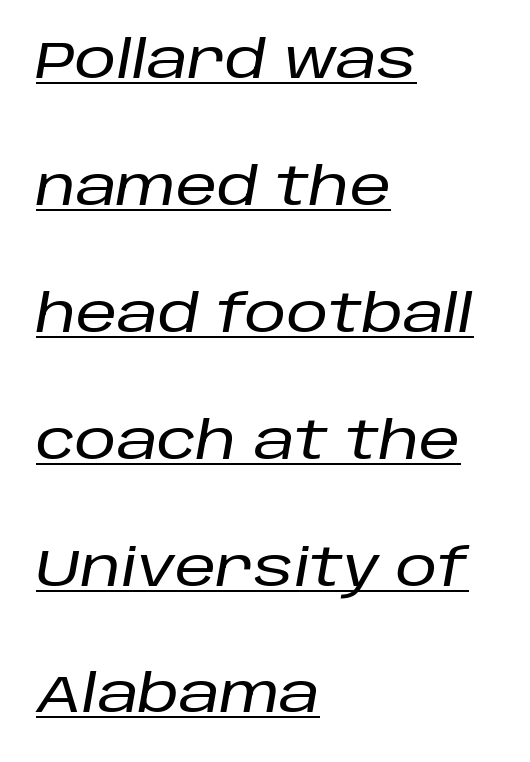
Q: Is the text italic (slanted)? A: Yes, it leans right by about 10 degrees.
Q: Is the text underlined? A: Yes.
Q: How is the paragraph aligned? A: Left-aligned.
Q: Is the spacing between letters normal or unusually wide? A: Normal.
Q: Is the spacing between lines tight, normal or loose? A: Loose.
Q: Width (condensed, normal, or wide)? A: Normal.
Q: Stroke contrast? A: Low.
Q: x-height? A: Large.
Q: Monospaced? A: No.
